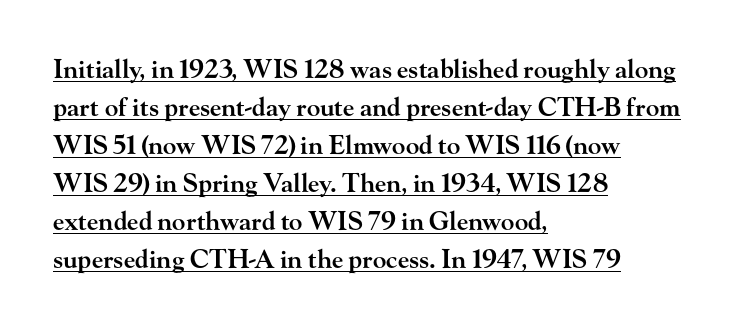
Tracking value appears to be zero — textbook default spacing. The sample has been set in demibold, a notch under bold. When letters stand straight like this, we call the style roman or upright. Each line starts at the same left margin while the right side varies. Has an underline been added? It has. The rows are spaced the way most documents space them.
